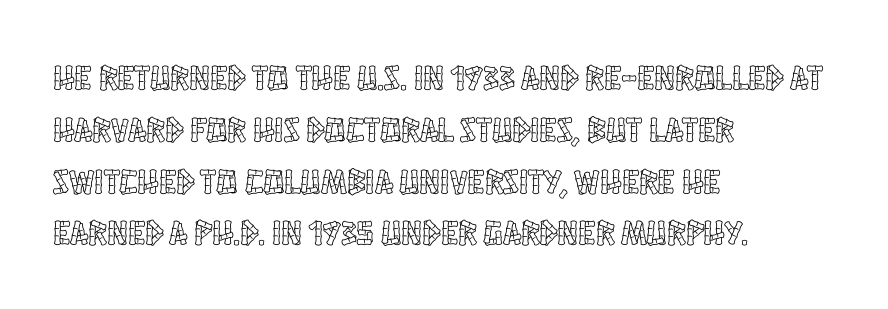
Q: Is the text italic (slanted)? A: No, it is upright.
Q: Is the text underlined? A: No.
Q: How is the paragraph aligned? A: Left-aligned.
Q: Is the spacing between letters normal or unusually wide? A: Normal.
Q: Is the spacing between lines tight, normal or loose? A: Normal.
Q: Width (condensed, normal, or wide)? A: Condensed.
Q: x-height? A: Large.
Q: Monospaced? A: No.
